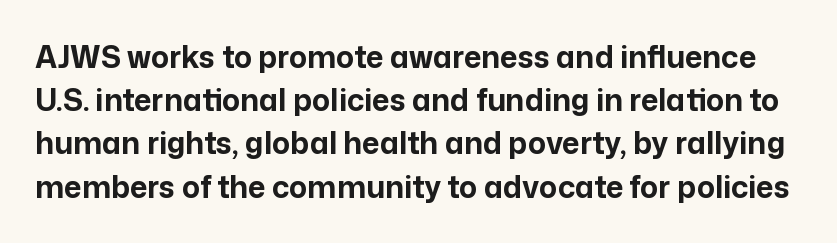
The image shows 30 px bold sans-serif type, upright; set normal line spacing (1.44x), normal letter spacing, not underlined; low stroke contrast and a medium x-height.
